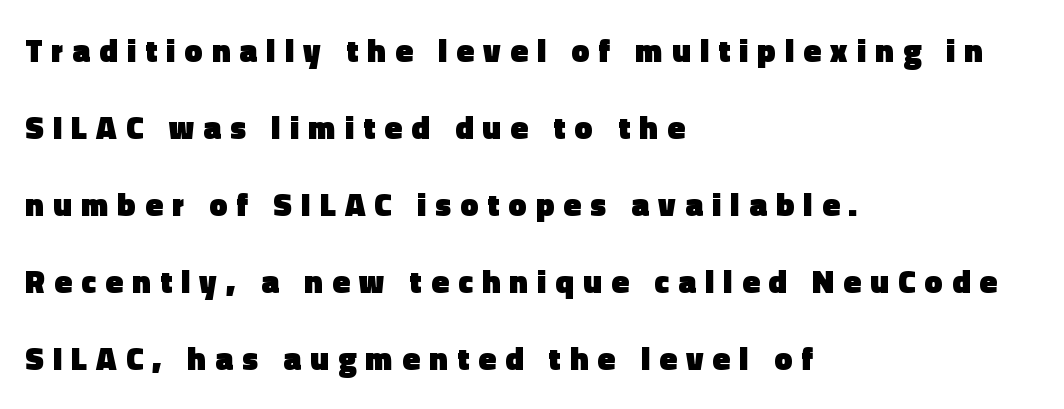
{"serif": "no", "italic": "no", "bold": "yes", "weight": "heavy", "width": "normal", "x_height": "medium", "monospaced": "no", "underline": "no", "align": "left", "line_spacing": "loose", "line_spacing_ratio": 2.41, "letter_spacing": "wide", "letter_spacing_em": 0.29, "glyph_px": 32}
